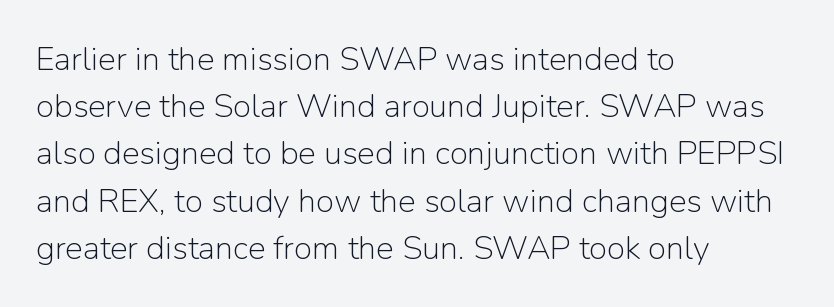
The image shows 33 px light sans-serif type, upright; set left-aligned, normal line spacing (1.43x), normal letter spacing, not underlined; low stroke contrast and a medium x-height.
